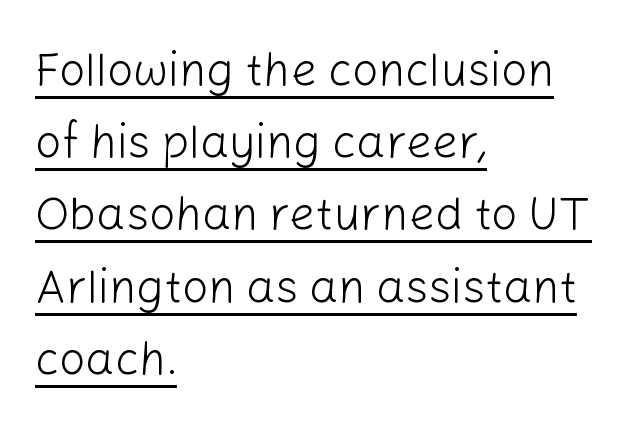
{"serif": "no", "italic": "no", "bold": "no", "weight": "light", "width": "normal", "stroke_contrast": "low", "x_height": "medium", "monospaced": "no", "underline": "yes", "align": "left", "line_spacing": "normal", "line_spacing_ratio": 1.57, "letter_spacing": "normal", "letter_spacing_em": 0.0, "glyph_px": 46}
